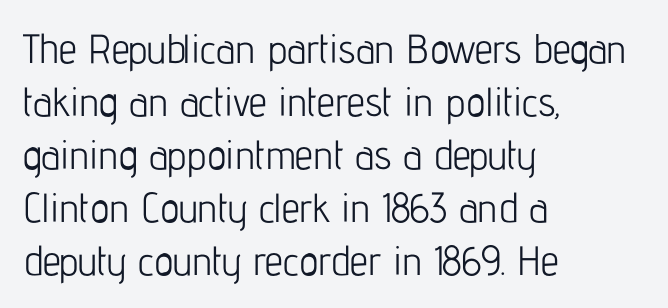
Q: Is the text bold? A: No.
Q: Is the text italic (slanted)? A: No, it is upright.
Q: Is the typeface a serif or a sans-serif typeface? A: Sans-serif.
Q: Is the text underlined? A: No.
Q: How is the paragraph aligned? A: Left-aligned.
Q: Is the spacing between letters normal or unusually wide? A: Normal.
Q: Is the spacing between lines tight, normal or loose? A: Normal.
Q: Width (condensed, normal, or wide)? A: Condensed.
Q: Stroke contrast? A: Low.
Q: x-height? A: Medium.
Q: Monospaced? A: No.
